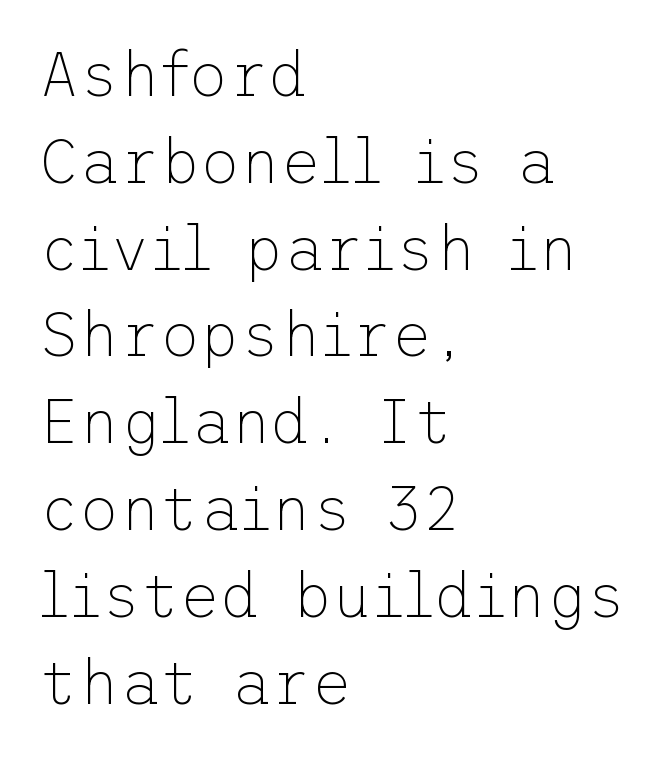
Tall strokes in this sample are plumb rather than angled. In terms of letterspacing, this is plain default setting. Quick note: underline off. Whoever set this chose a conventional vertical rhythm. The rag falls on the right side of this text block. Type style note: lacks serifs.
